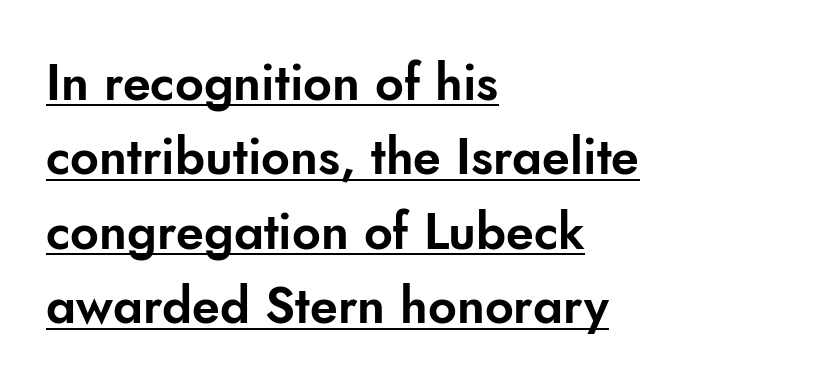
Q: Is the text italic (slanted)? A: No, it is upright.
Q: Is the typeface a serif or a sans-serif typeface? A: Sans-serif.
Q: Is the text underlined? A: Yes.
Q: How is the paragraph aligned? A: Left-aligned.
Q: Is the spacing between letters normal or unusually wide? A: Normal.
Q: Is the spacing between lines tight, normal or loose? A: Normal.
Q: Width (condensed, normal, or wide)? A: Normal.
Q: Stroke contrast? A: Low.
Q: x-height? A: Small.
Q: Monospaced? A: No.
